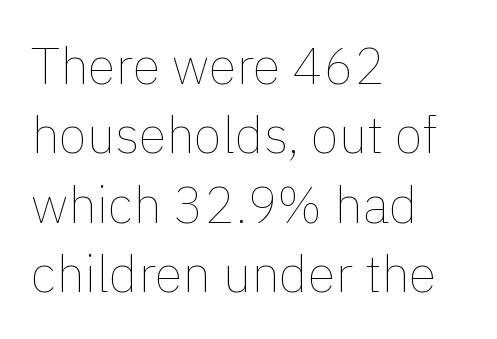
Q: Is the text bold? A: No.
Q: Is the text italic (slanted)? A: No, it is upright.
Q: Is the text underlined? A: No.
Q: How is the paragraph aligned? A: Left-aligned.
Q: Is the spacing between letters normal or unusually wide? A: Normal.
Q: Is the spacing between lines tight, normal or loose? A: Normal.
Q: Width (condensed, normal, or wide)? A: Normal.
Q: x-height? A: Medium.
Q: Monospaced? A: No.
